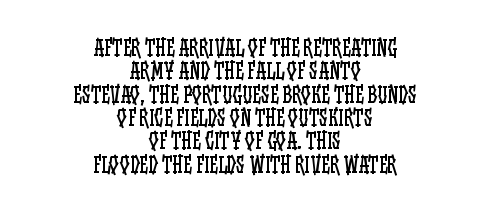
Check the space under the baseline: it is left empty. Where is the straight margin? There isn't one; the lines are centered. Style check: upright. Reading down the column, the eye jumps only a short way to each next line. A quiet, ordinary-to-light weight characterises the typeface. The rendering keeps characters at their native spacing.
